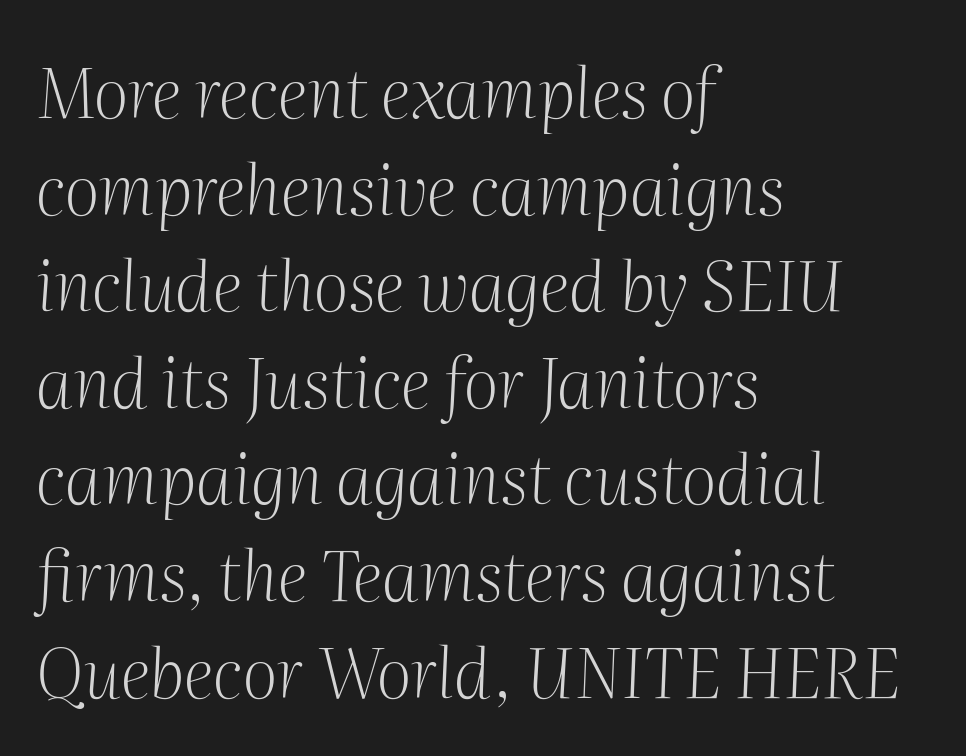
{"serif": "yes", "italic": "yes", "lean": "right", "slant_degrees": 2, "bold": "no", "weight": "light", "width": "normal", "stroke_contrast": "medium", "x_height": "medium", "monospaced": "no", "underline": "no", "align": "left", "line_spacing": "normal", "line_spacing_ratio": 1.4, "letter_spacing": "normal", "letter_spacing_em": 0.0, "glyph_px": 69}
